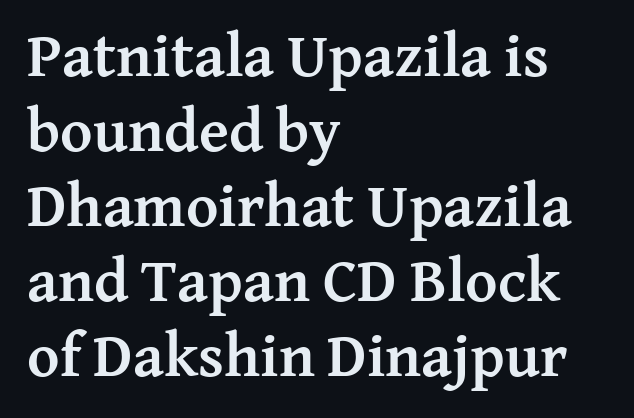
What weight is shown? A full bold with thick strokes. The horizontal fit of the characters is conventional and even. The lettering stays uniformly vertical, giving the passage a roman look. Nobody drew a line under any word here.
